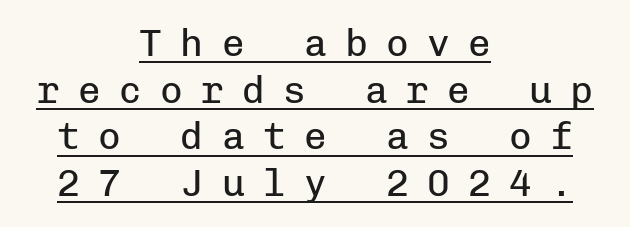
Q: Is the text bold? A: No.
Q: Is the text italic (slanted)? A: No, it is upright.
Q: Is the typeface a serif or a sans-serif typeface? A: Sans-serif.
Q: Is the text underlined? A: Yes.
Q: How is the paragraph aligned? A: Centered.
Q: Is the spacing between letters normal or unusually wide? A: Unusually wide.
Q: Width (condensed, normal, or wide)? A: Normal.
Q: Stroke contrast? A: Low.
Q: x-height? A: Medium.
Q: Monospaced? A: Yes.
